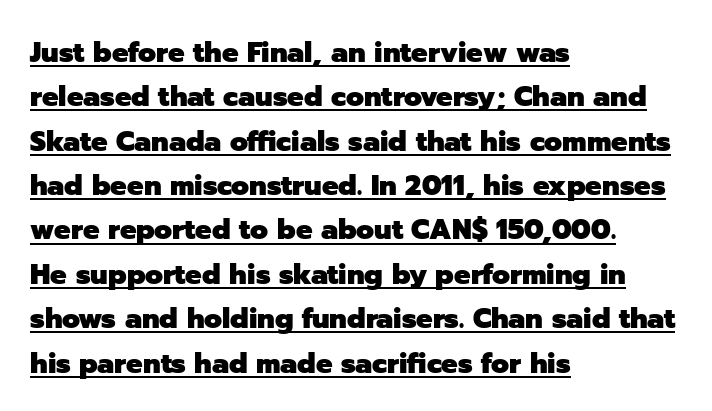
Q: Is the text bold? A: Yes.
Q: Is the text italic (slanted)? A: No, it is upright.
Q: Is the typeface a serif or a sans-serif typeface? A: Sans-serif.
Q: Is the text underlined? A: Yes.
Q: How is the paragraph aligned? A: Left-aligned.
Q: Is the spacing between letters normal or unusually wide? A: Normal.
Q: Is the spacing between lines tight, normal or loose? A: Normal.
Q: Width (condensed, normal, or wide)? A: Normal.
Q: Stroke contrast? A: Low.
Q: x-height? A: Medium.
Q: Monospaced? A: No.
